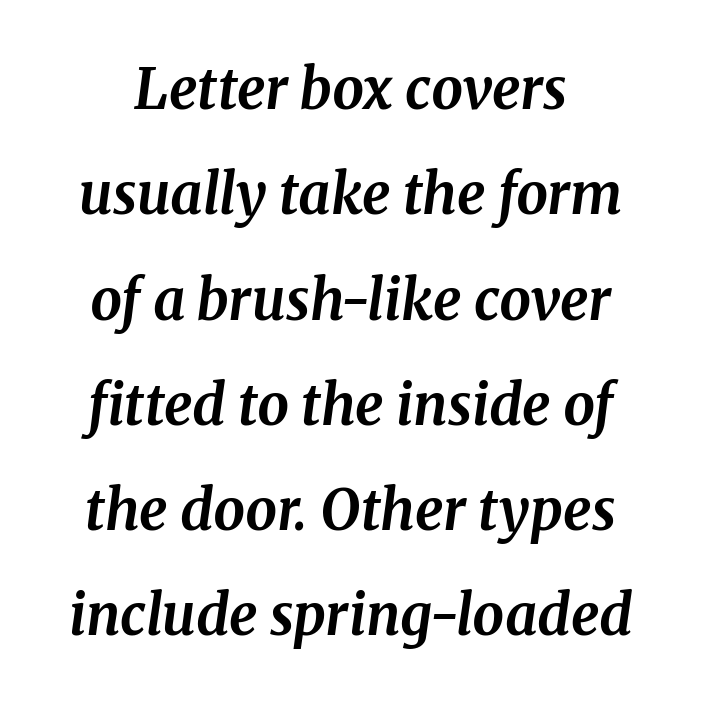
The rendering applies a slant to the glyphs. Varying glyph widths throughout — classic text-font behaviour. Unmarked baselines from the first word to the last. The face used here is seriffed, in the tradition of book romans. A dark, heavy texture on the line: the type is bold.
